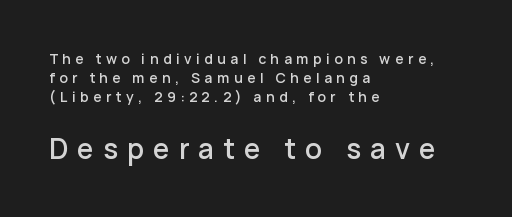
{"serif": "no", "italic": "no", "width": "normal", "stroke_contrast": "low", "x_height": "medium", "monospaced": "no", "underline": "no", "align": "left", "line_spacing": "normal", "line_spacing_ratio": 1.36, "letter_spacing": "wide", "letter_spacing_em": 0.32, "larger_block": "second", "size_ratio": 2.0, "glyph_px": 28}
